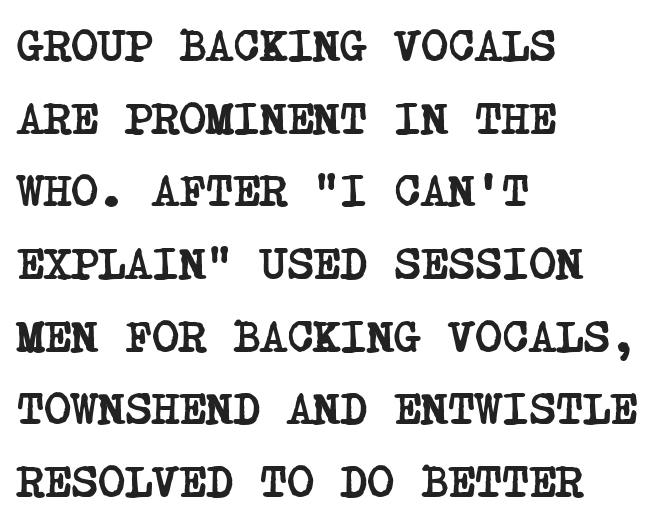
Q: Is the text bold? A: Yes.
Q: Is the typeface a serif or a sans-serif typeface? A: Serif.
Q: Is the text underlined? A: No.
Q: How is the paragraph aligned? A: Left-aligned.
Q: Is the spacing between letters normal or unusually wide? A: Normal.
Q: Is the spacing between lines tight, normal or loose? A: Normal.
Q: Width (condensed, normal, or wide)? A: Condensed.
Q: Stroke contrast? A: Low.
Q: x-height? A: Large.
